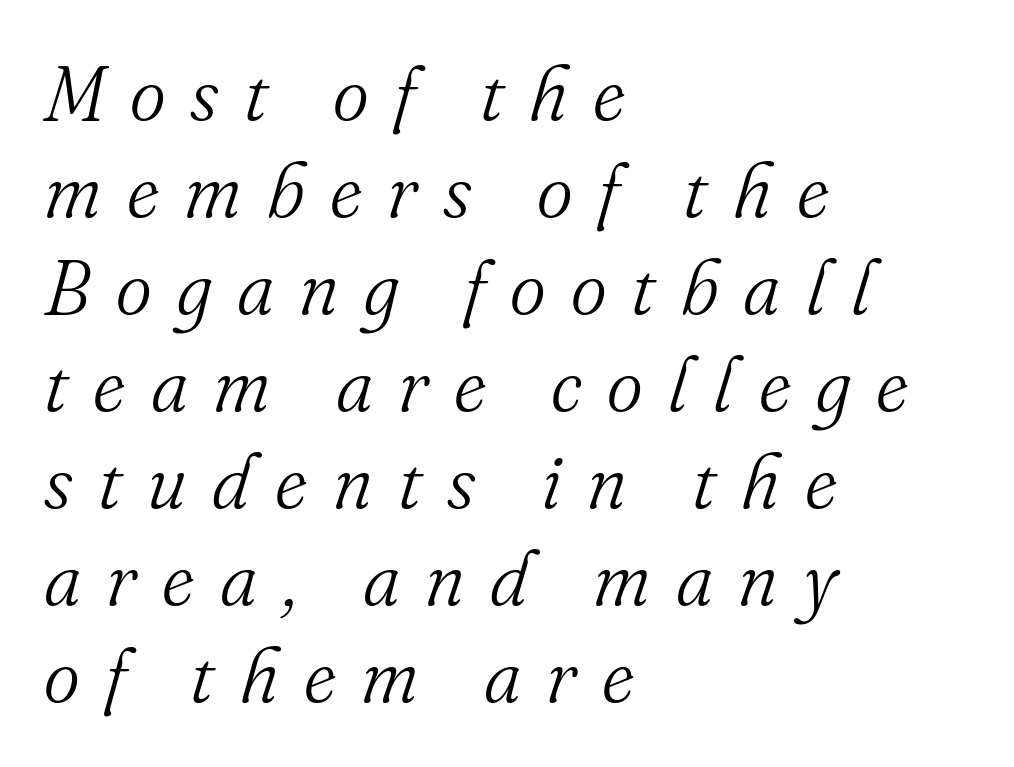
Q: Is the text bold? A: No.
Q: Is the text italic (slanted)? A: Yes, it leans right by about 16 degrees.
Q: Is the typeface a serif or a sans-serif typeface? A: Serif.
Q: Is the text underlined? A: No.
Q: How is the paragraph aligned? A: Left-aligned.
Q: Is the spacing between letters normal or unusually wide? A: Unusually wide.
Q: Is the spacing between lines tight, normal or loose? A: Normal.
Q: Width (condensed, normal, or wide)? A: Normal.
Q: Stroke contrast? A: Medium.
Q: x-height? A: Small.
Q: Monospaced? A: No.
